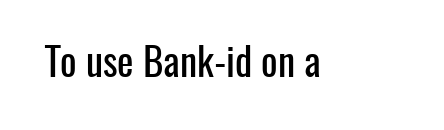
The image shows 39 px condensed sans-serif type, upright; set normal letter spacing, not underlined; low stroke contrast and a medium x-height.
